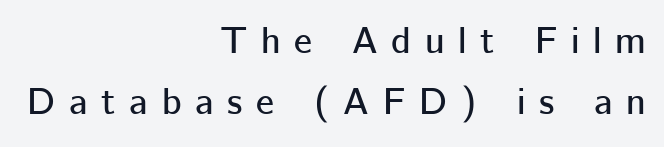
The rag falls on the left side of this text block. Look at the tracking — it's clearly loosened, letters drifting apart. You can tell it's not italic because the verticals are truly vertical. Character widths vary here, with narrow letters taking less room than wide ones.
